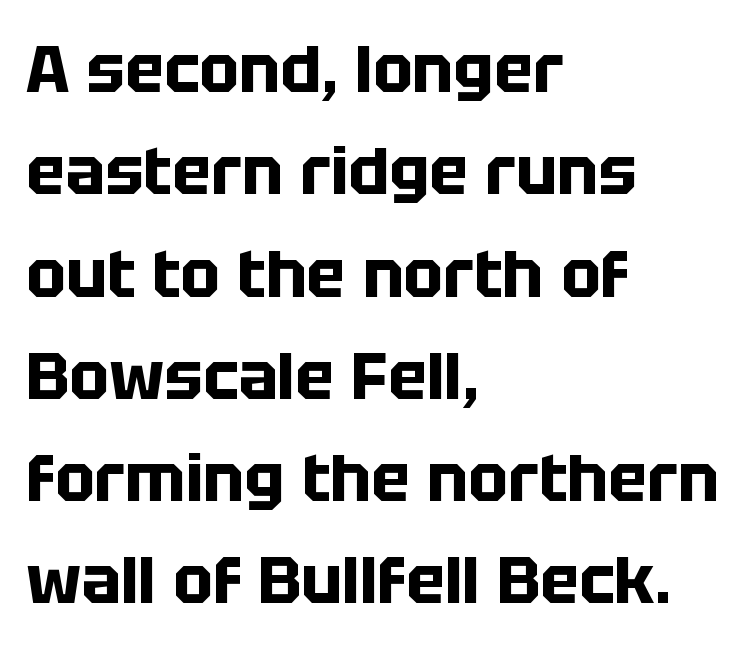
{"serif": "no", "italic": "no", "bold": "yes", "weight": "bold", "width": "normal", "stroke_contrast": "low", "x_height": "large", "monospaced": "no", "underline": "no", "align": "left", "line_spacing": "normal", "line_spacing_ratio": 1.55, "letter_spacing": "normal", "letter_spacing_em": 0.0, "glyph_px": 66}
